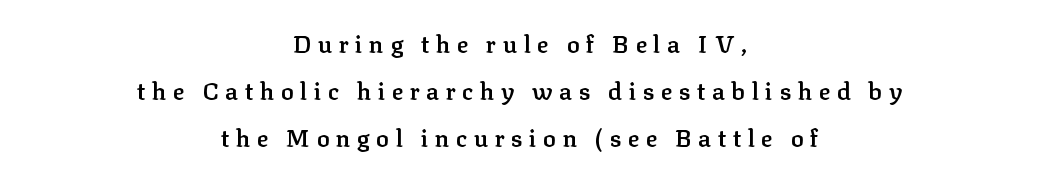
The words here are not underlined. The strokes are fattened partway — semibold, not bold. A roman cut, with each character standing at attention. Display-style spreading of the glyphs; the letterfit is very open. If you folded the block vertically in half, each line would mirror itself in length.
